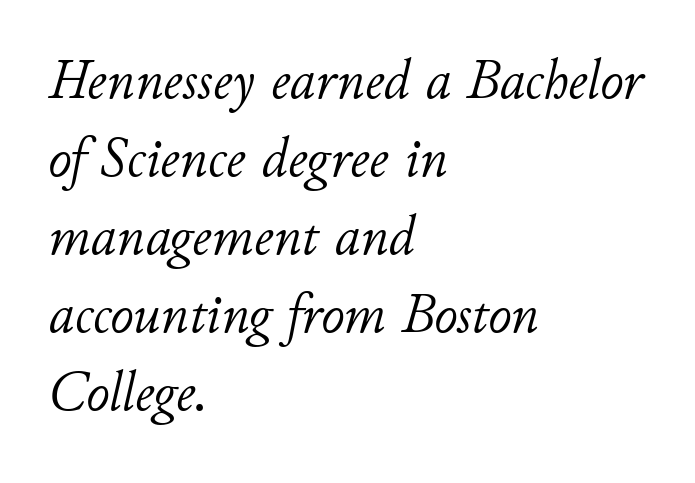
{"italic": "yes", "lean": "right", "slant_degrees": 11, "bold": "no", "weight": "light", "width": "normal", "stroke_contrast": "low", "x_height": "small", "monospaced": "no", "underline": "no", "align": "left", "line_spacing": "normal", "line_spacing_ratio": 1.37, "letter_spacing": "normal", "letter_spacing_em": 0.0, "glyph_px": 57}
